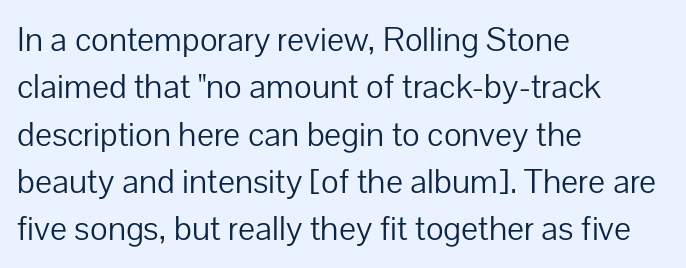
The image shows 34 px light sans-serif type, upright; set left-aligned, normal line spacing (1.39x), normal letter spacing, not underlined; low stroke contrast and a medium x-height.
